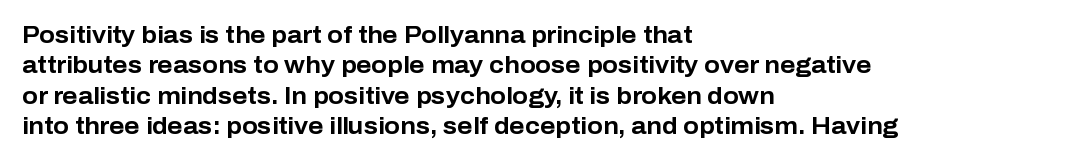
Q: Is the text bold? A: Yes.
Q: Is the text italic (slanted)? A: No, it is upright.
Q: Is the text underlined? A: No.
Q: How is the paragraph aligned? A: Left-aligned.
Q: Is the spacing between letters normal or unusually wide? A: Normal.
Q: Is the spacing between lines tight, normal or loose? A: Normal.
